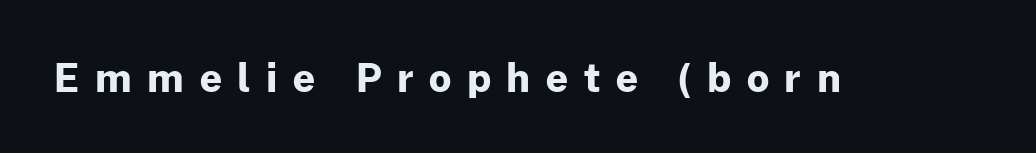
Q: Is the text bold? A: Yes.
Q: Is the text italic (slanted)? A: No, it is upright.
Q: Is the typeface a serif or a sans-serif typeface? A: Sans-serif.
Q: Is the text underlined? A: No.
Q: Is the spacing between letters normal or unusually wide? A: Unusually wide.
Q: Width (condensed, normal, or wide)? A: Normal.
Q: Stroke contrast? A: Low.
Q: x-height? A: Medium.
Q: Monospaced? A: No.
